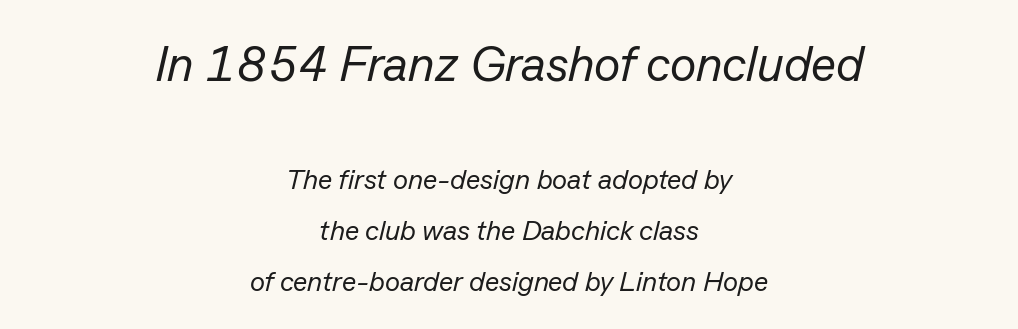
Q: Is the text bold? A: No.
Q: Is the text italic (slanted)? A: Yes, it leans right by about 13 degrees.
Q: Is the text underlined? A: No.
Q: How is the paragraph aligned? A: Centered.
Q: Is the spacing between letters normal or unusually wide? A: Normal.
Q: Which block of text is set in a larger size, the first (top) or the second (bottom)? A: The first (top) one.
Q: Width (condensed, normal, or wide)? A: Normal.
Q: Stroke contrast? A: Low.
Q: x-height? A: Medium.
Q: Monospaced? A: No.
